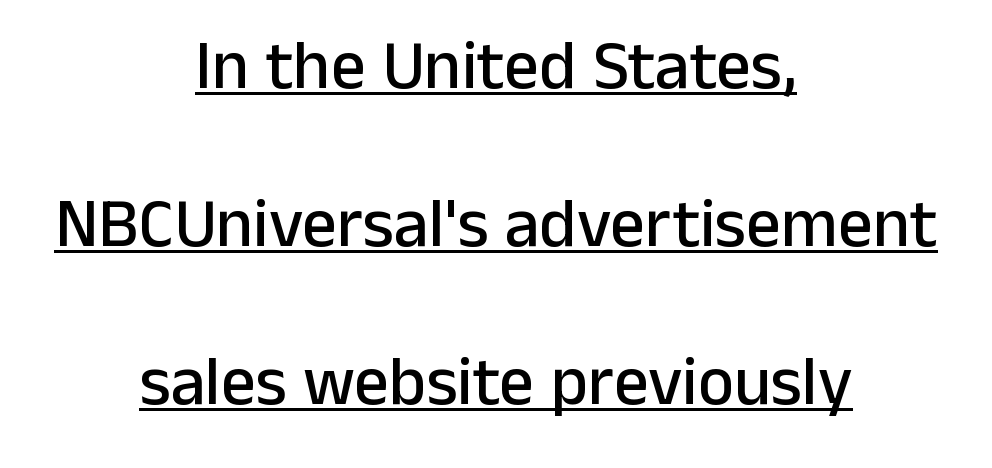
The image shows 69 px sans-serif type, upright; set centered, loose line spacing (2.29x), normal letter spacing, underlined; low stroke contrast and a medium x-height.
